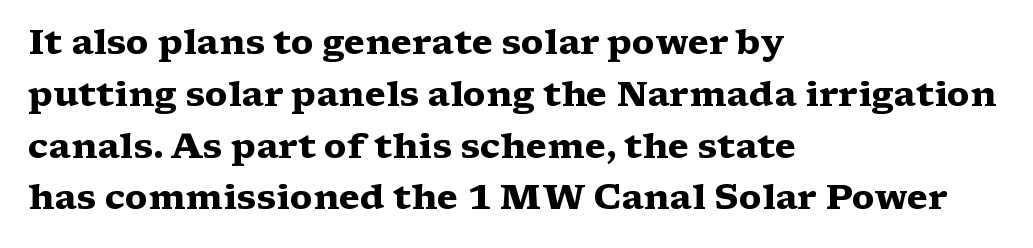
{"serif": "yes", "italic": "no", "bold": "yes", "weight": "heavy", "width": "wide", "stroke_contrast": "medium", "x_height": "medium", "monospaced": "no", "underline": "no", "align": "left", "line_spacing": "normal", "line_spacing_ratio": 1.48, "letter_spacing": "normal", "letter_spacing_em": 0.0, "glyph_px": 35}
